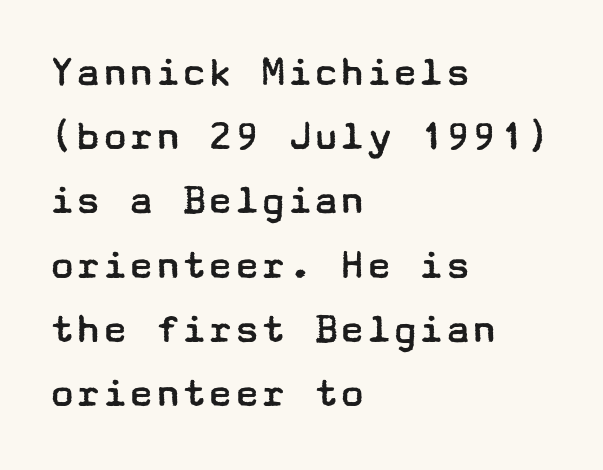
The image shows 44 px regular-weight, wide sans-serif type, upright; set left-aligned, normal line spacing (1.46x), normal letter spacing, not underlined; low stroke contrast and a medium x-height.
